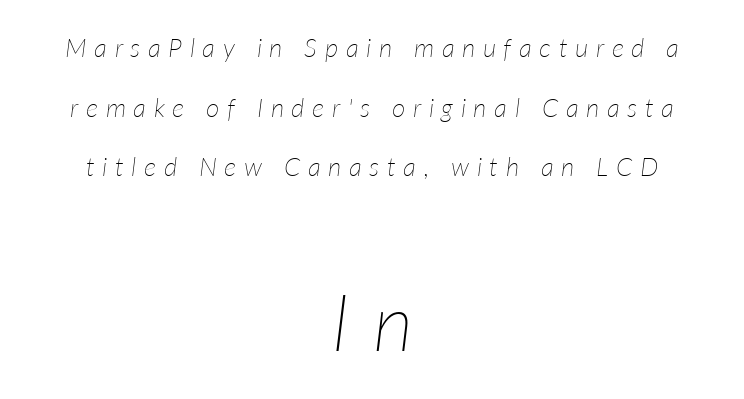
Q: Is the text bold? A: No.
Q: Is the text italic (slanted)? A: Yes, it leans right by about 7 degrees.
Q: Is the text underlined? A: No.
Q: How is the paragraph aligned? A: Centered.
Q: Is the spacing between letters normal or unusually wide? A: Unusually wide.
Q: Is the spacing between lines tight, normal or loose? A: Loose.
Q: Which block of text is set in a larger size, the first (top) or the second (bottom)? A: The second (bottom) one.
Q: Width (condensed, normal, or wide)? A: Normal.
Q: Stroke contrast? A: Low.
Q: x-height? A: Medium.
Q: Monospaced? A: No.
